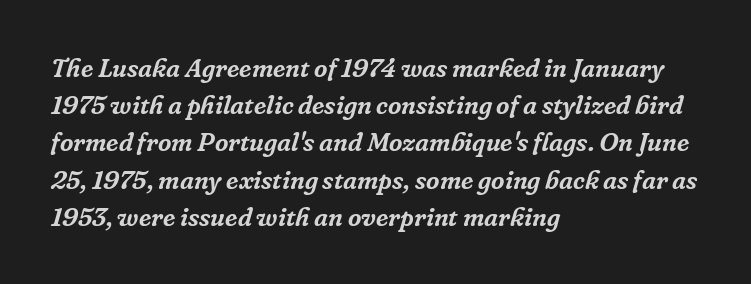
The image shows 26 px text type, italic (leaning right); set left-aligned, normal line spacing (1.43x), normal letter spacing, not underlined.
